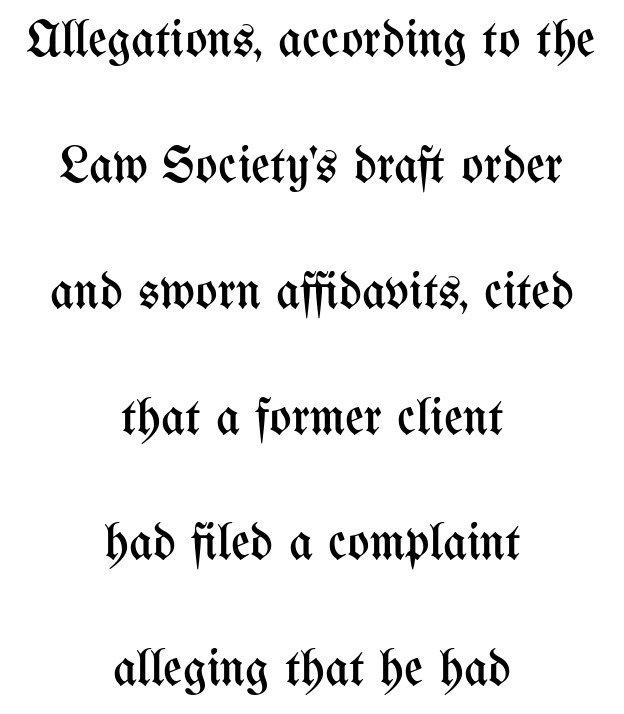
The image shows 52 px regular-weight, condensed type, upright; set centered, loose line spacing (2.42x), normal letter spacing, not underlined; medium stroke contrast and a medium x-height.
